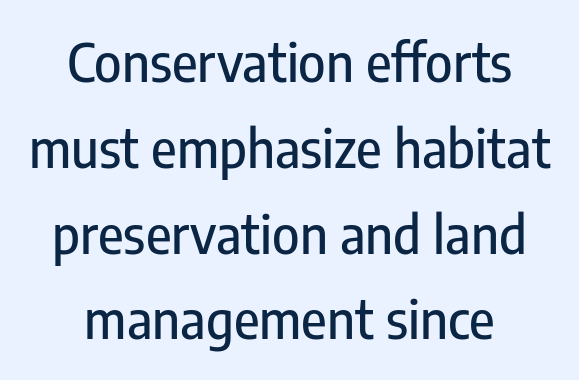
Q: Is the text italic (slanted)? A: No, it is upright.
Q: Is the typeface a serif or a sans-serif typeface? A: Sans-serif.
Q: Is the text underlined? A: No.
Q: Is the spacing between letters normal or unusually wide? A: Normal.
Q: Is the spacing between lines tight, normal or loose? A: Normal.
Q: Width (condensed, normal, or wide)? A: Condensed.
Q: Stroke contrast? A: Low.
Q: x-height? A: Medium.
Q: Monospaced? A: No.
